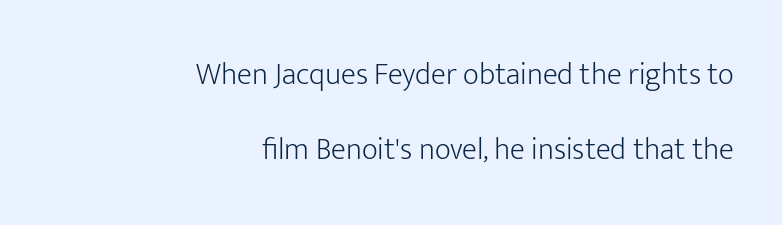
The image shows 31 px light sans-serif type, upright; set right-aligned, loose line spacing (2.42x), normal letter spacing, not underlined; low stroke contrast and a medium x-height.
